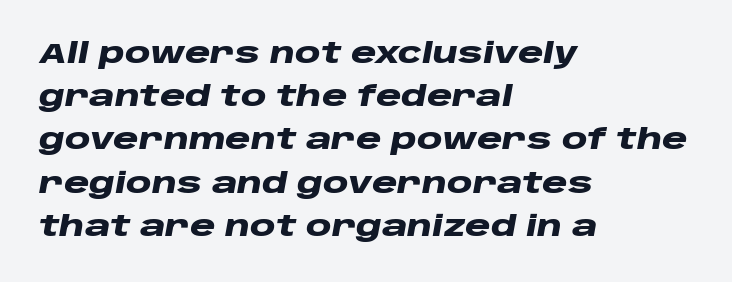
Q: Is the text bold? A: Yes.
Q: Is the text italic (slanted)? A: Yes, it leans right by about 10 degrees.
Q: Is the text underlined? A: No.
Q: How is the paragraph aligned? A: Left-aligned.
Q: Is the spacing between letters normal or unusually wide? A: Normal.
Q: Is the spacing between lines tight, normal or loose? A: Normal.
Q: Width (condensed, normal, or wide)? A: Wide.
Q: Stroke contrast? A: Low.
Q: x-height? A: Large.
Q: Monospaced? A: No.
